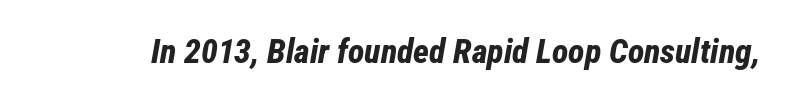
{"italic": "yes", "lean": "right", "slant_degrees": 12, "bold": "yes", "weight": "bold", "width": "condensed", "stroke_contrast": "low", "x_height": "medium", "monospaced": "no", "underline": "no", "letter_spacing": "normal", "letter_spacing_em": 0.0, "glyph_px": 34}
